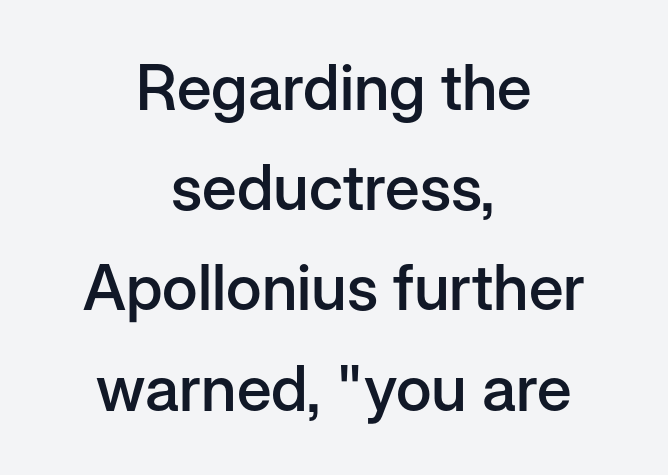
These lines are rendered in a variable-pitch font. The lettering holds an erect, upright posture throughout. A fair bit of extra ink — the face is semibold, not bold. Between one letter and the next there's only the usual sliver of space. Check where the strokes stop: nothing finishes them off — pure sans. What's the leading like? Ordinary, nothing unusual.
